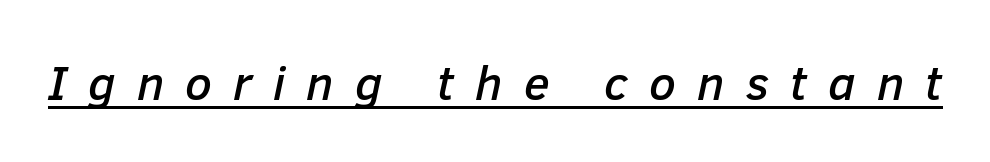
Q: Is the text italic (slanted)? A: Yes, it leans right by about 12 degrees.
Q: Is the text underlined? A: Yes.
Q: Is the spacing between letters normal or unusually wide? A: Unusually wide.
Q: Width (condensed, normal, or wide)? A: Normal.
Q: Stroke contrast? A: Low.
Q: x-height? A: Medium.
Q: Monospaced? A: No.
